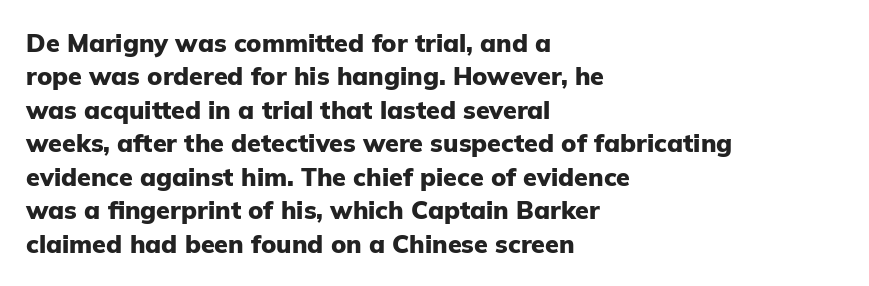
Notice how the passage keeps a crisp vertical edge on the left only. Ordinary non-slanted type is in use. This sample uses plain, unmodified letter spacing. Strong, thick strokes mark this as bold type. Normally led — the rows are evenly, conventionally spaced.
